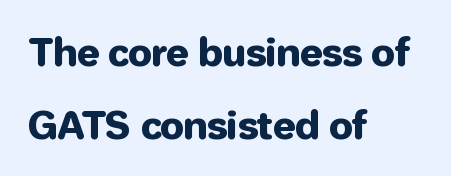
Q: Is the text italic (slanted)? A: No, it is upright.
Q: Is the typeface a serif or a sans-serif typeface? A: Sans-serif.
Q: Is the text underlined? A: No.
Q: How is the paragraph aligned? A: Left-aligned.
Q: Is the spacing between letters normal or unusually wide? A: Normal.
Q: Is the spacing between lines tight, normal or loose? A: Loose.
Q: Width (condensed, normal, or wide)? A: Normal.
Q: Stroke contrast? A: Low.
Q: x-height? A: Medium.
Q: Monospaced? A: No.
